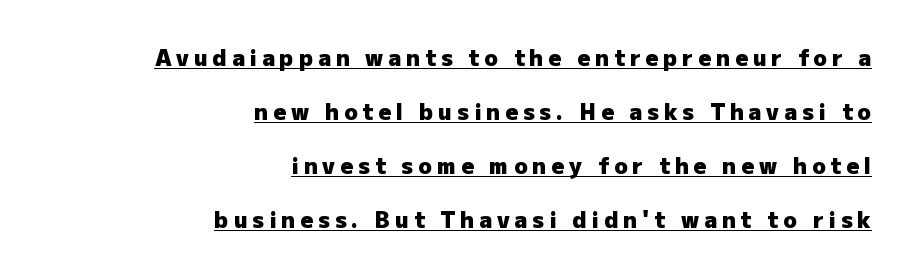
{"italic": "no", "bold": "yes", "underline": "yes", "align": "right", "line_spacing": "loose", "line_spacing_ratio": 2.45, "letter_spacing": "wide", "letter_spacing_em": 0.23, "glyph_px": 22}
